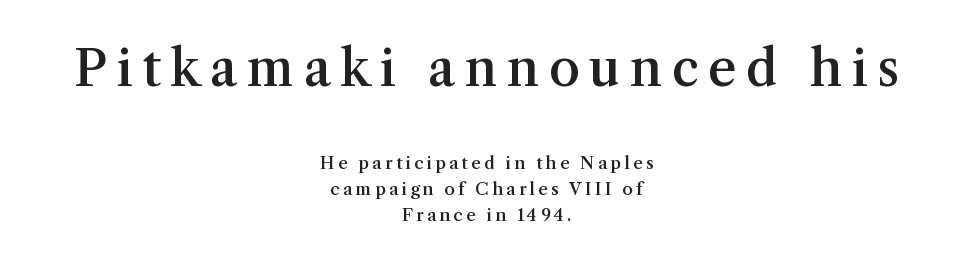
The image shows 50 px semibold serif type, upright; set centered, normal line spacing (1.51x), not underlined; the first (top) block is 2.94x larger; medium stroke contrast and a medium x-height.
